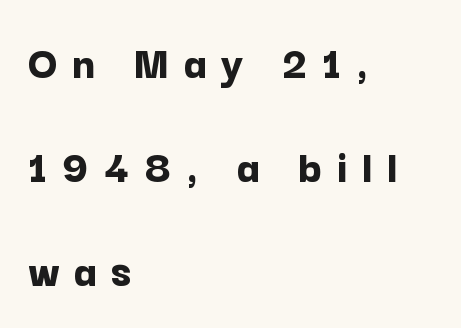
Q: Is the text bold? A: Yes.
Q: Is the text italic (slanted)? A: No, it is upright.
Q: Is the typeface a serif or a sans-serif typeface? A: Sans-serif.
Q: Is the text underlined? A: No.
Q: How is the paragraph aligned? A: Left-aligned.
Q: Is the spacing between letters normal or unusually wide? A: Unusually wide.
Q: Is the spacing between lines tight, normal or loose? A: Loose.
Q: Width (condensed, normal, or wide)? A: Normal.
Q: Stroke contrast? A: Low.
Q: x-height? A: Medium.
Q: Monospaced? A: No.
